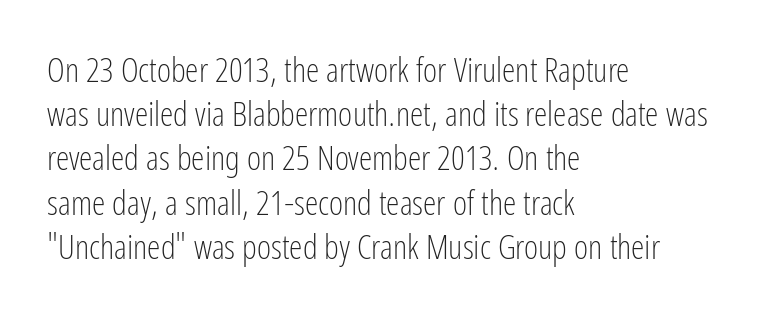
{"serif": "no", "italic": "no", "bold": "no", "weight": "light", "width": "condensed", "stroke_contrast": "low", "x_height": "medium", "monospaced": "no", "underline": "no", "align": "left", "line_spacing": "normal", "line_spacing_ratio": 1.3, "letter_spacing": "normal", "letter_spacing_em": 0.0, "glyph_px": 34}
